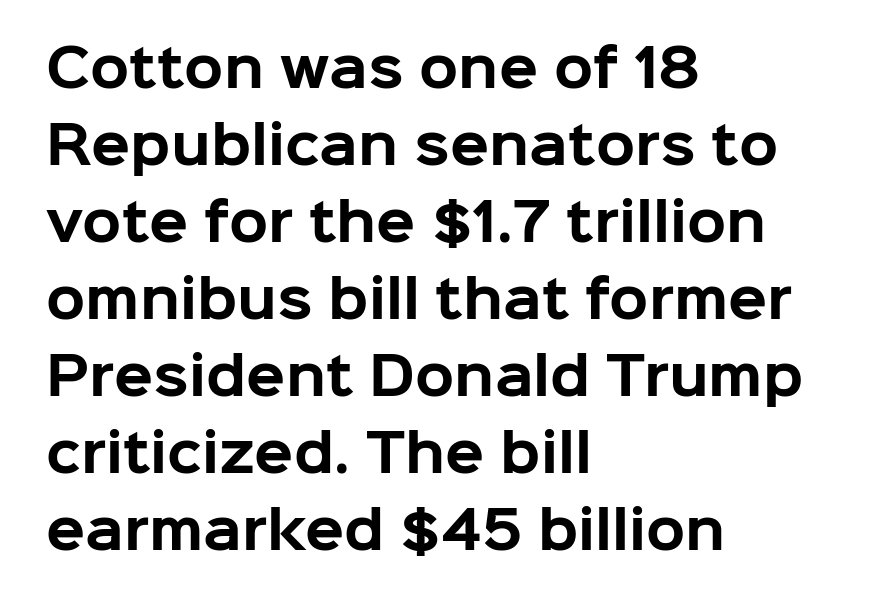
{"serif": "no", "italic": "no", "bold": "yes", "weight": "bold", "width": "normal", "stroke_contrast": "low", "x_height": "medium", "monospaced": "no", "underline": "no", "align": "left", "line_spacing": "normal", "line_spacing_ratio": 1.51, "letter_spacing": "normal", "letter_spacing_em": 0.0, "glyph_px": 51}
